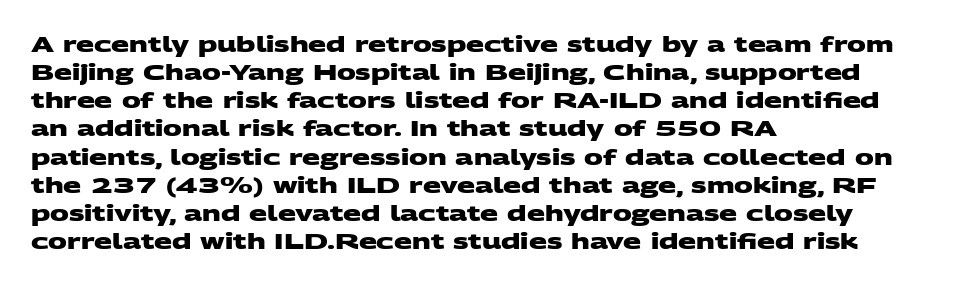
The image shows 21 px bold type; set left-aligned, normal line spacing (1.34x), normal letter spacing, not underlined.
